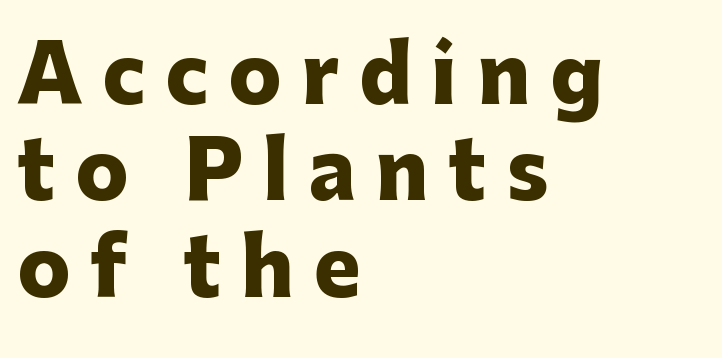
The image shows 79 px heavy sans-serif type, upright; set left-aligned, line spacing 1.22x, unusually wide letter spacing (+0.25 em), not underlined; low stroke contrast and a medium x-height.
